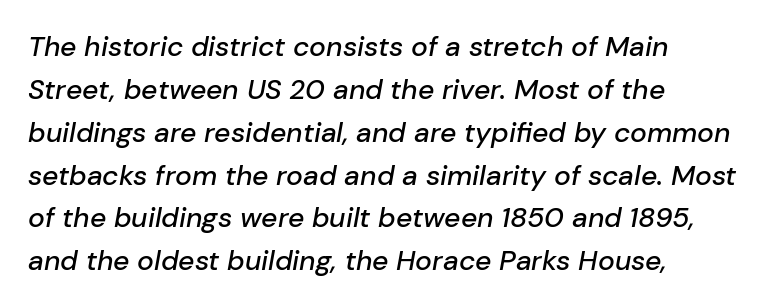
The image shows 28 px text type, italic (leaning right); set left-aligned, normal line spacing (1.53x), normal letter spacing, not underlined; low stroke contrast and a medium x-height.
